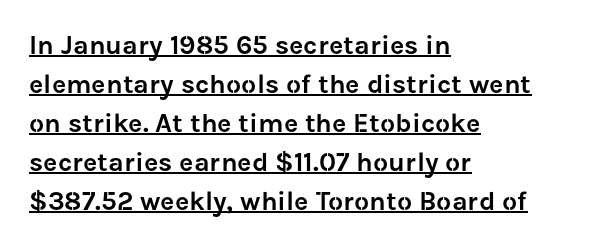
Q: Is the text italic (slanted)? A: No, it is upright.
Q: Is the text underlined? A: Yes.
Q: How is the paragraph aligned? A: Left-aligned.
Q: Is the spacing between letters normal or unusually wide? A: Normal.
Q: Is the spacing between lines tight, normal or loose? A: Normal.
